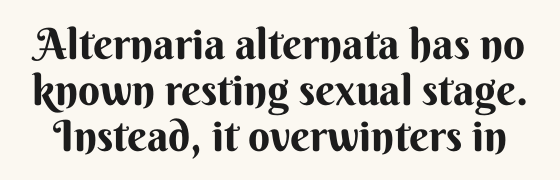
Q: Is the text bold? A: Yes.
Q: Is the text italic (slanted)? A: No, it is upright.
Q: Is the typeface a serif or a sans-serif typeface? A: Sans-serif.
Q: Is the text underlined? A: No.
Q: Is the spacing between letters normal or unusually wide? A: Normal.
Q: Is the spacing between lines tight, normal or loose? A: Tight.
Q: Width (condensed, normal, or wide)? A: Normal.
Q: Stroke contrast? A: Medium.
Q: x-height? A: Small.
Q: Monospaced? A: No.
